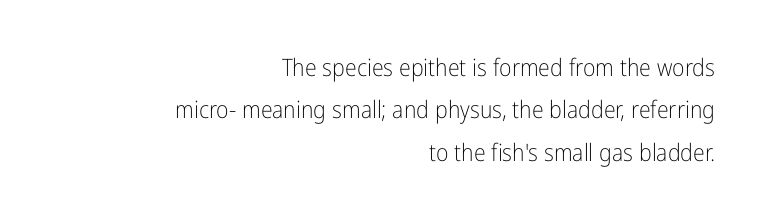
The face looks like a standard text weight, possibly lighter. Casual observation: everything's shoved over to the right. Notice how the stems are strictly vertical — no italics here. What stands out about the letter spacing? Nothing — it is the standard amount. Only glyphs here, with clear space below each row.
